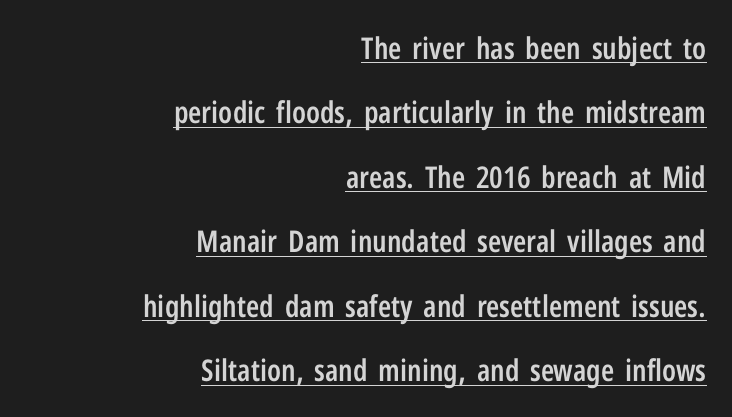
Q: Is the text bold? A: Semi-bold.
Q: Is the text italic (slanted)? A: No, it is upright.
Q: Is the typeface a serif or a sans-serif typeface? A: Sans-serif.
Q: Is the text underlined? A: Yes.
Q: How is the paragraph aligned? A: Right-aligned.
Q: Is the spacing between letters normal or unusually wide? A: Normal.
Q: Is the spacing between lines tight, normal or loose? A: Loose.
Q: Width (condensed, normal, or wide)? A: Condensed.
Q: Stroke contrast? A: Low.
Q: x-height? A: Medium.
Q: Monospaced? A: No.
